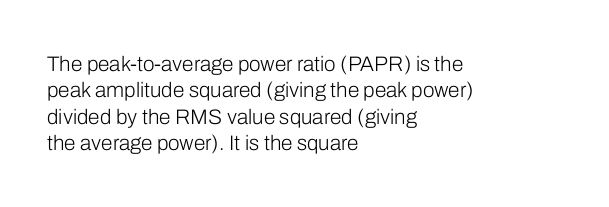
The image shows 21 px text type, upright; set left-aligned, normal line spacing (1.26x), normal letter spacing, not underlined.
